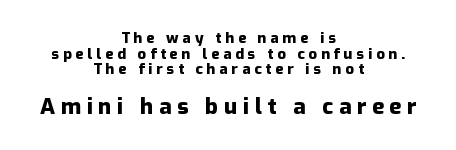
Typographic density is high because the face is bold. Which margin do the lines hug? Neither — every line sits in the middle. Summary of vertical rhythm: compact, with narrow interline spacing. Substantial extra tracking has been applied to these lines. Lines of text with bare space underneath. If you squint, the bottom block still reads clearly — it's the larger of the two.
